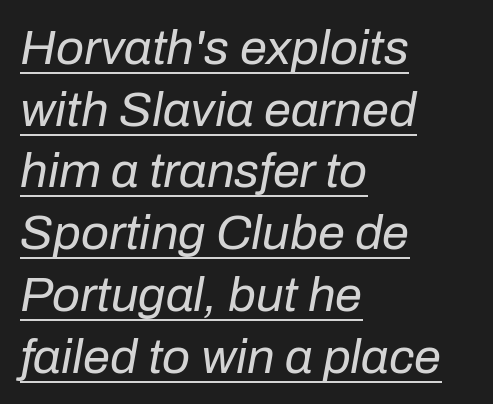
What stands out about the letter spacing? Nothing — it is the standard amount. Notice how the stems are inclined rather than vertical — that's the hallmark of italics. Quick note: interline space is typical. The font sits on the lighter half of the weight spectrum, regular included.
